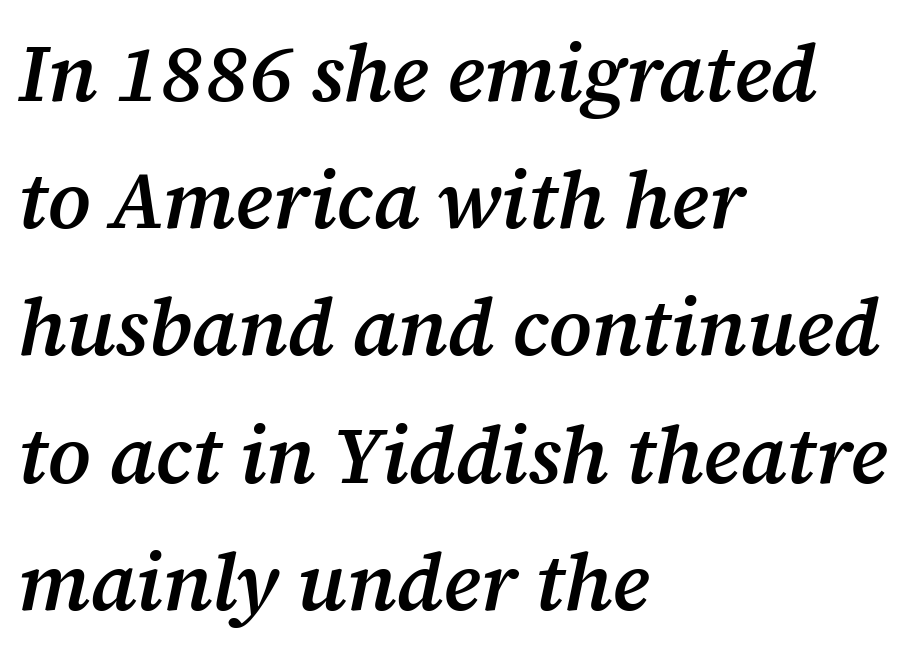
{"serif": "yes", "italic": "yes", "lean": "right", "slant_degrees": 12, "bold": "semi", "weight": "semibold", "width": "normal", "stroke_contrast": "medium", "x_height": "medium", "monospaced": "no", "underline": "no", "align": "left", "line_spacing": "normal", "line_spacing_ratio": 1.59, "letter_spacing": "normal", "letter_spacing_em": 0.0, "glyph_px": 80}
